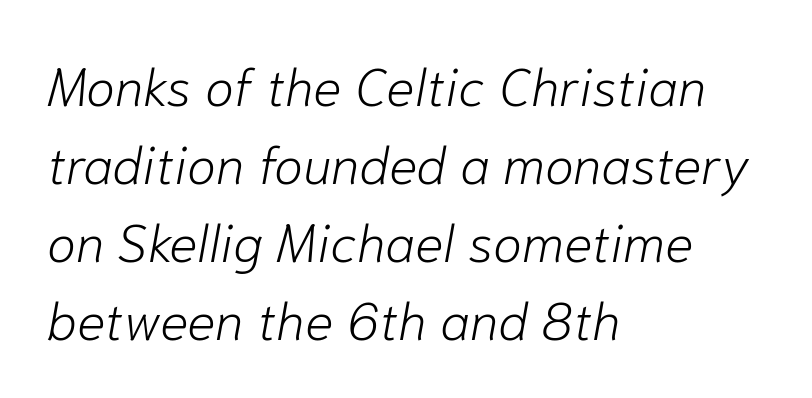
{"italic": "yes", "lean": "right", "slant_degrees": 10, "bold": "no", "weight": "light", "width": "normal", "stroke_contrast": "low", "x_height": "medium", "monospaced": "no", "underline": "no", "align": "left", "line_spacing": "normal", "line_spacing_ratio": 1.47, "letter_spacing": "normal", "letter_spacing_em": 0.0, "glyph_px": 53}
